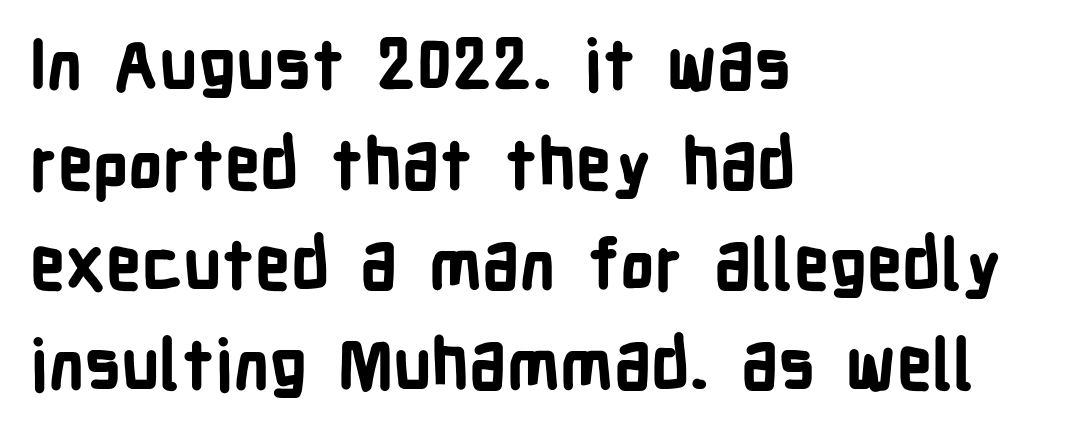
These lines are rendered in a variable-pitch font. The words here are not underlined. The type sits square on the baseline with zero lean. Short note: letters normally spaced.
